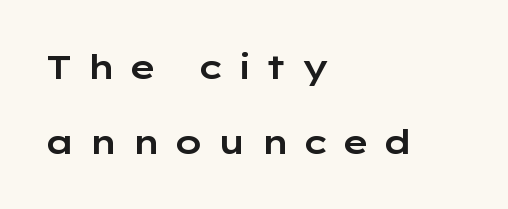
The paragraph has a hard left edge and a soft right edge. Honestly, the letter spacing is so wide it's the main thing you notice. This block would shrink considerably if given ordinary leading; it's expanded now. Letterform terminals end flat and unadorned throughout the passage. Style check: upright. This sample has the flowing, uneven cadence of proportional lettering.
